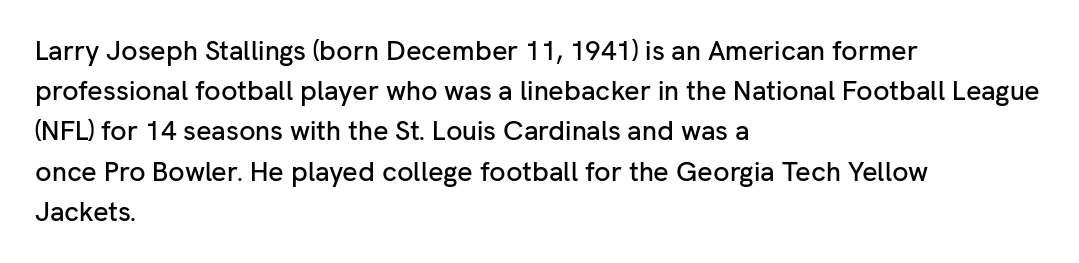
The image shows 27 px text type, upright; set left-aligned, normal line spacing (1.49x), normal letter spacing, not underlined.
